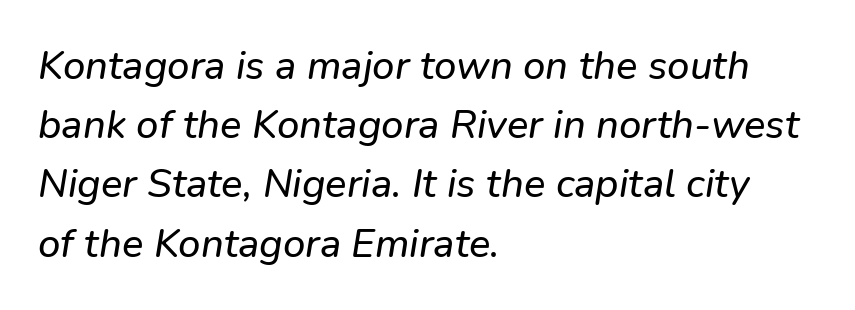
The space between consecutive lines is moderate. The rag falls on the right side of this text block. Look at the tracking — it's just the regular setting, nothing added. These lines are rendered in a variable-pitch font.
